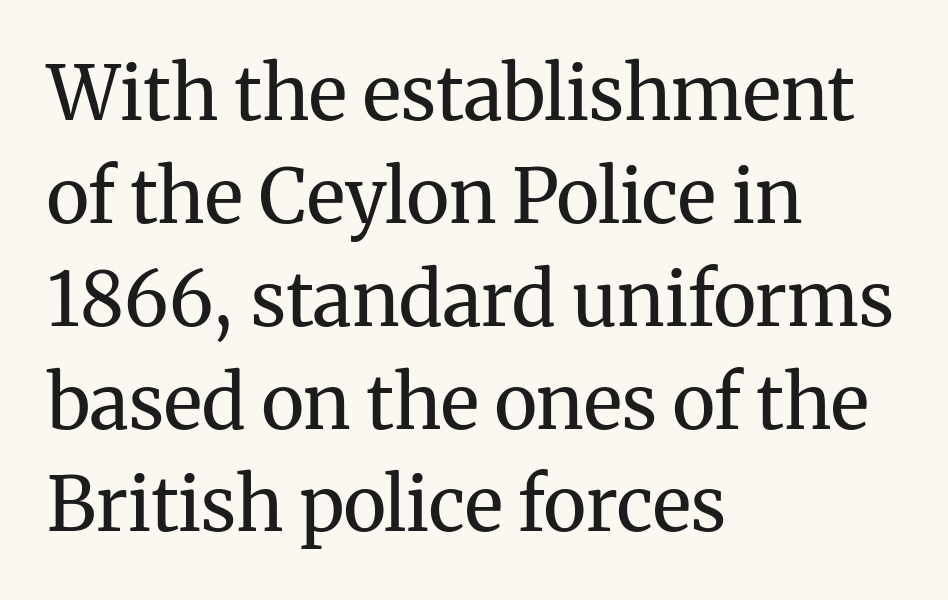
Honestly, there is no underline to notice here at all. It's the straight-up-and-down kind of type. Compared with a typical body face, this is equally light or lighter still. The type family on display is of the serif kind. Spacing verdict: proportional, widths tailored to each character.
